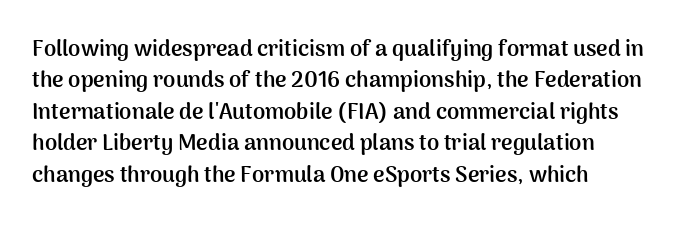
Q: Is the text bold? A: Yes.
Q: Is the text italic (slanted)? A: No, it is upright.
Q: Is the text underlined? A: No.
Q: How is the paragraph aligned? A: Left-aligned.
Q: Is the spacing between letters normal or unusually wide? A: Normal.
Q: Is the spacing between lines tight, normal or loose? A: Normal.
